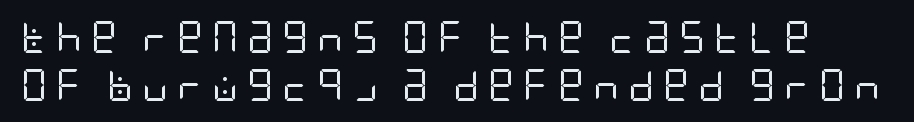
A typesetter would call this leading conventional body-copy spacing. The lettering holds an erect, upright posture throughout. Honestly, the letter spacing is so wide it's the main thing you notice. No feet cap the strokes, marking this as sans-serif type.
